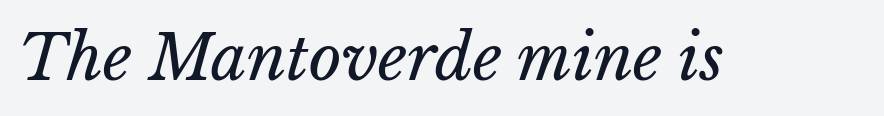
{"italic": "yes", "lean": "right", "slant_degrees": 15, "bold": "no", "weight": "regular", "width": "normal", "stroke_contrast": "low", "x_height": "medium", "monospaced": "no", "underline": "no", "letter_spacing": "normal", "letter_spacing_em": 0.0, "glyph_px": 63}
